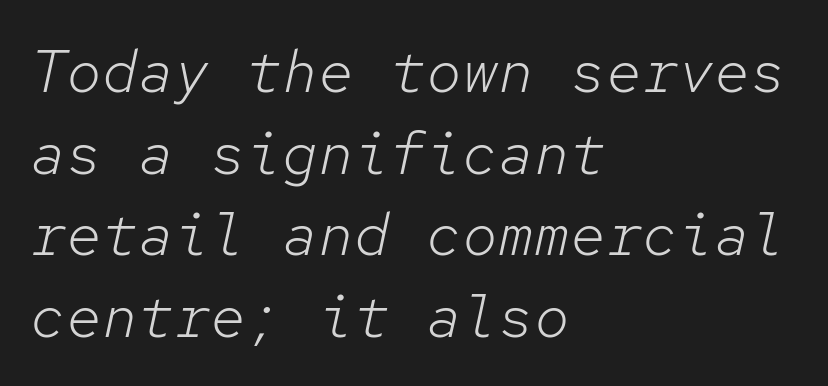
Q: Is the text bold? A: No.
Q: Is the text italic (slanted)? A: Yes, it leans right by about 12 degrees.
Q: Is the text underlined? A: No.
Q: How is the paragraph aligned? A: Left-aligned.
Q: Is the spacing between letters normal or unusually wide? A: Normal.
Q: Is the spacing between lines tight, normal or loose? A: Normal.
Q: Width (condensed, normal, or wide)? A: Normal.
Q: Stroke contrast? A: Low.
Q: x-height? A: Medium.
Q: Monospaced? A: Yes.
